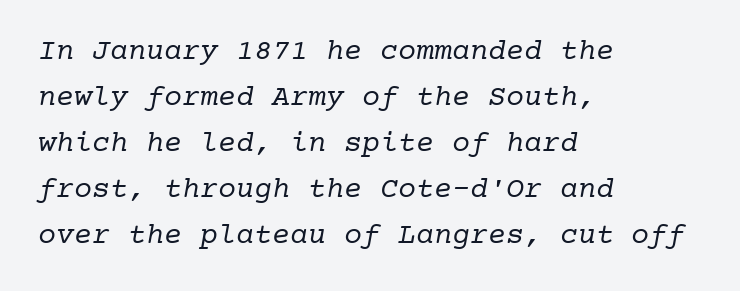
Q: Is the text bold? A: No.
Q: Is the typeface a serif or a sans-serif typeface? A: Serif.
Q: Is the text underlined? A: No.
Q: How is the paragraph aligned? A: Left-aligned.
Q: Is the spacing between letters normal or unusually wide? A: Normal.
Q: Is the spacing between lines tight, normal or loose? A: Normal.
Q: Width (condensed, normal, or wide)? A: Normal.
Q: Stroke contrast? A: Low.
Q: x-height? A: Medium.
Q: Monospaced? A: Yes.
